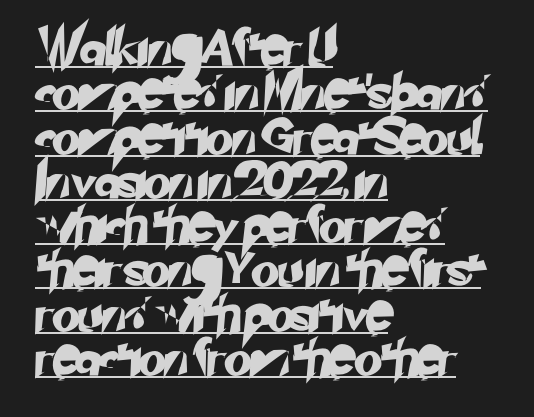
The image shows 36 px sans-serif type; set left-aligned, line spacing 1.23x, normal letter spacing, underlined; low stroke contrast and a small x-height.
